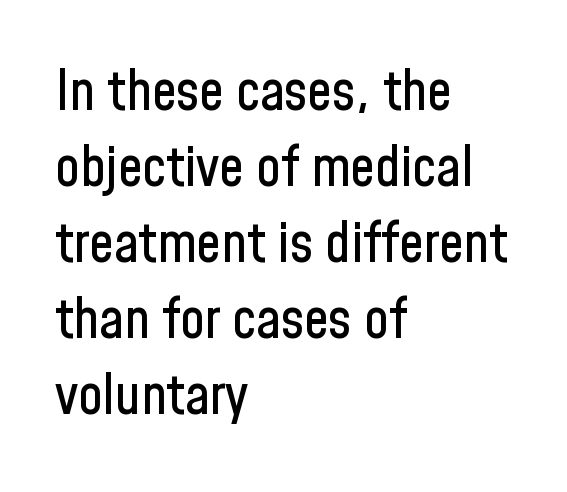
{"serif": "no", "italic": "no", "width": "condensed", "stroke_contrast": "low", "x_height": "medium", "monospaced": "no", "underline": "no", "align": "left", "line_spacing": "normal", "line_spacing_ratio": 1.38, "letter_spacing": "normal", "letter_spacing_em": 0.0, "glyph_px": 55}
